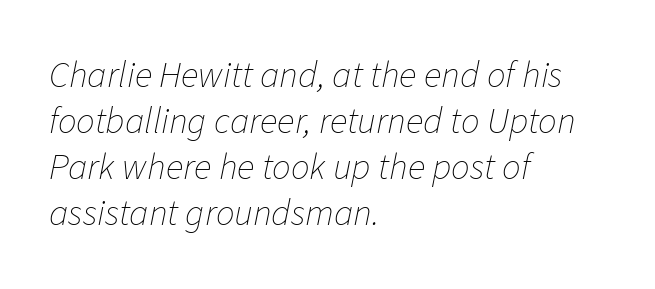
The letters look calm and open, with moderate or lighter stems. A typesetter would call this zero additional tracking. Note the varied advance widths — an 'i' is clearly narrower than an 'm'. Posture: slanted. A clean baseline with only descenders dipping below it.
